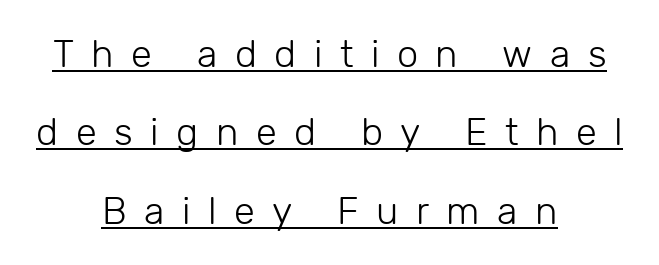
Q: Is the text bold? A: No.
Q: Is the text italic (slanted)? A: No, it is upright.
Q: Is the typeface a serif or a sans-serif typeface? A: Sans-serif.
Q: Is the text underlined? A: Yes.
Q: How is the paragraph aligned? A: Centered.
Q: Is the spacing between letters normal or unusually wide? A: Unusually wide.
Q: Is the spacing between lines tight, normal or loose? A: Loose.
Q: Width (condensed, normal, or wide)? A: Normal.
Q: Stroke contrast? A: Low.
Q: x-height? A: Medium.
Q: Monospaced? A: No.
